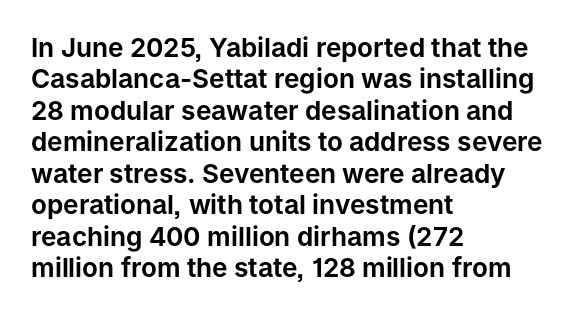
The image shows 26 px text type, upright; set left-aligned, line spacing 1.21x, normal letter spacing, not underlined.
